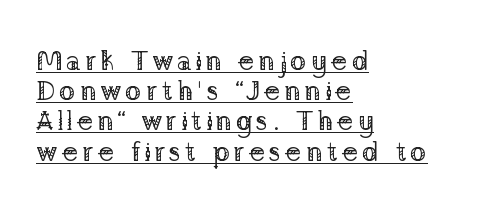
Old-style or modern, the face here clearly has serifs. Line spacing here is tight. You can see a thin bar hugging the bottom of the glyphs. Weight: not bold — regular or lighter.
